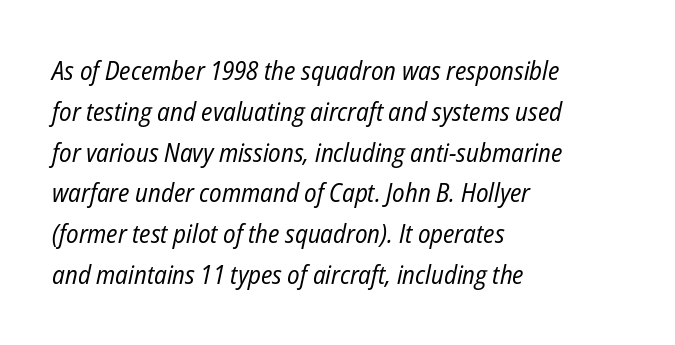
Q: Is the text bold? A: No.
Q: Is the text italic (slanted)? A: Yes, it leans right by about 12 degrees.
Q: Is the text underlined? A: No.
Q: How is the paragraph aligned? A: Left-aligned.
Q: Is the spacing between letters normal or unusually wide? A: Normal.
Q: Is the spacing between lines tight, normal or loose? A: Normal.
